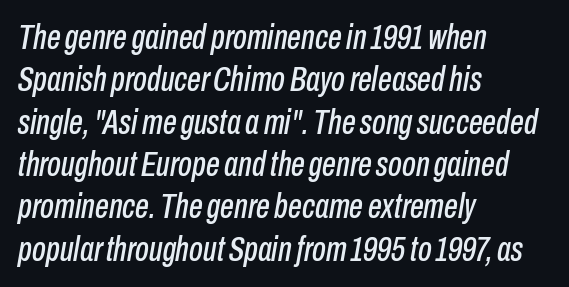
Decoration check: the copy has no underline. Horizontally, the lines are justified to the leading edge only. The specimen reads as italic at a glance. Is this a fixed-width face? No — the glyphs have proportional, varying widths. Honestly, the letter spacing is just normal — you wouldn't notice it.
